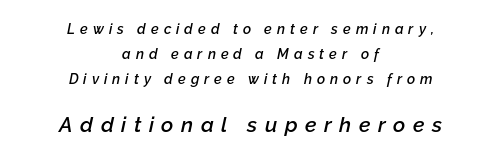
Q: Is the text bold? A: Semi-bold.
Q: Is the text italic (slanted)? A: Yes, it leans right by about 12 degrees.
Q: Is the text underlined? A: No.
Q: How is the paragraph aligned? A: Centered.
Q: Is the spacing between letters normal or unusually wide? A: Unusually wide.
Q: Which block of text is set in a larger size, the first (top) or the second (bottom)? A: The second (bottom) one.
